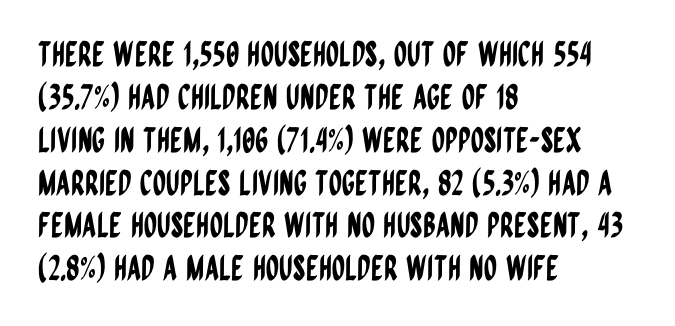
Q: Is the text italic (slanted)? A: No, it is upright.
Q: Is the typeface a serif or a sans-serif typeface? A: Sans-serif.
Q: Is the text underlined? A: No.
Q: How is the paragraph aligned? A: Left-aligned.
Q: Is the spacing between letters normal or unusually wide? A: Normal.
Q: Is the spacing between lines tight, normal or loose? A: Normal.
Q: Width (condensed, normal, or wide)? A: Condensed.
Q: Stroke contrast? A: Low.
Q: x-height? A: Large.
Q: Monospaced? A: No.
